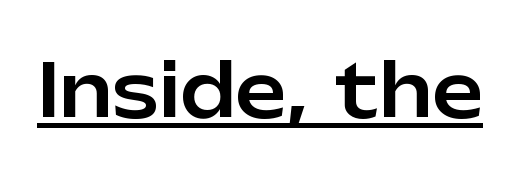
A roman cut, with each character standing at attention. Standard letterfit; no display-style spreading of the glyphs. These lines are rendered in a variable-pitch font. The face used here appears with an underline applied. Typographically, this falls in the sans-serif category.
